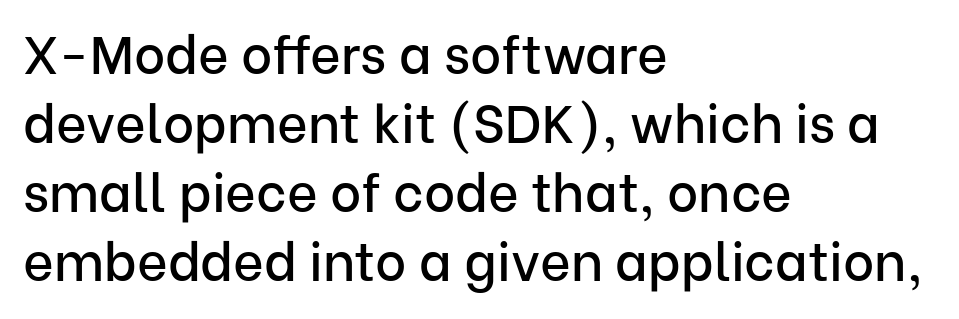
The image shows 53 px sans-serif type, upright; set left-aligned, normal line spacing (1.3x), normal letter spacing, not underlined; low stroke contrast and a medium x-height.
